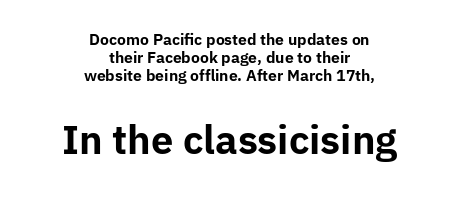
The image shows 38 px bold sans-serif type, upright; set centered, line spacing 1.19x, normal letter spacing, not underlined; the second (bottom) block is 2.53x larger; low stroke contrast and a medium x-height.
